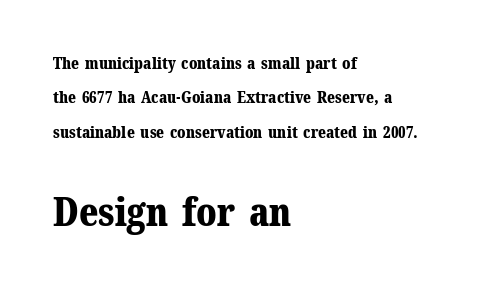
{"serif": "yes", "italic": "no", "bold": "yes", "weight": "bold", "width": "normal", "stroke_contrast": "medium", "x_height": "medium", "monospaced": "no", "underline": "no", "align": "left", "line_spacing": "loose", "line_spacing_ratio": 2.15, "letter_spacing": "normal", "letter_spacing_em": 0.0, "larger_block": "second", "size_ratio": 2.44, "glyph_px": 39}
